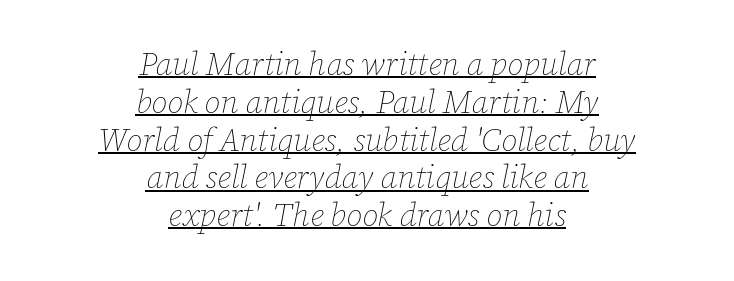
{"italic": "yes", "lean": "right", "slant_degrees": 12, "bold": "no", "weight": "thin", "width": "normal", "stroke_contrast": "low", "x_height": "medium", "monospaced": "no", "underline": "yes", "align": "center", "line_spacing_ratio": 1.18, "letter_spacing": "normal", "letter_spacing_em": 0.0, "glyph_px": 32}
